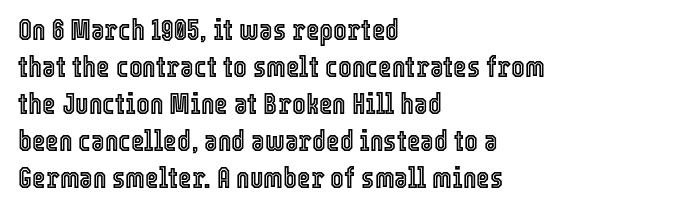
{"italic": "no", "width": "condensed", "x_height": "medium", "monospaced": "no", "underline": "no", "align": "left", "line_spacing": "normal", "line_spacing_ratio": 1.28, "letter_spacing": "normal", "letter_spacing_em": 0.0, "glyph_px": 29}
